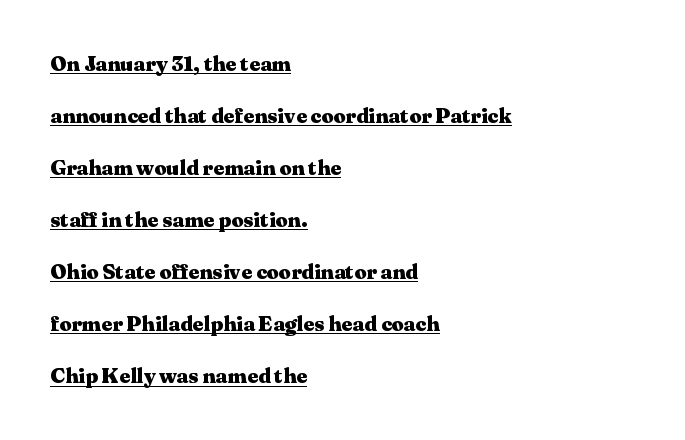
Strokes here are thick enough to call this a true bold. Notice how a bar underscores the lettering throughout. Short note: letters normally spaced. Vertical spacing — loose. Caption: multi-line text, flush left, ragged right.
